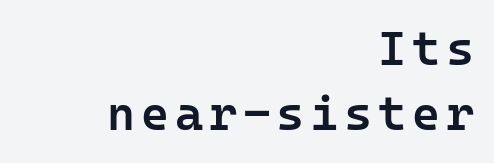
{"serif": "no", "italic": "no", "bold": "semi", "weight": "semibold", "width": "normal", "stroke_contrast": "low", "x_height": "medium", "monospaced": "yes", "underline": "no", "align": "right", "line_spacing": "normal", "line_spacing_ratio": 1.36, "glyph_px": 48}
